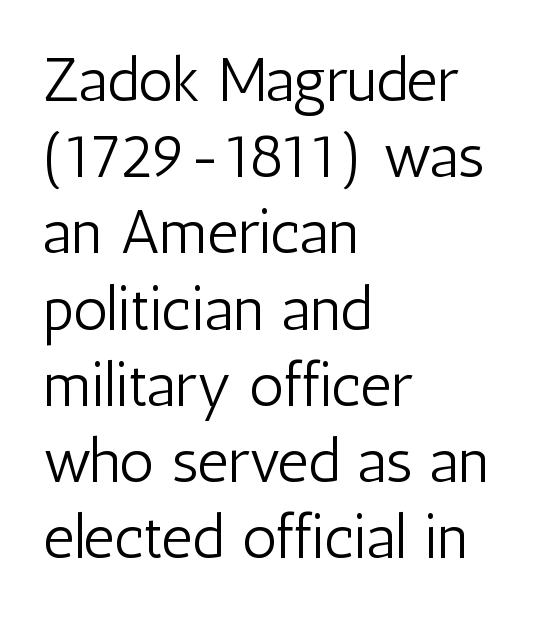
Unbolded letterforms with no extra heft. Examine the stroke ends and you'll find no serifs. Regarding leading, the lines here are spaced in the standard way. Check under the words: just untouched page. It's the straight-up-and-down kind of type. The letters advance in unequal steps, a hallmark of proportional type.
